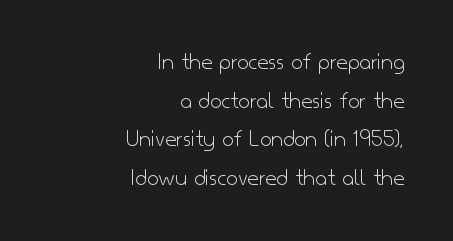
Tracking value appears to be zero — textbook default spacing. Posture: straight, roman, zero tilt. Which margin do the lines hug? The right one — the left edge is uneven. Vertical spacing — default.
